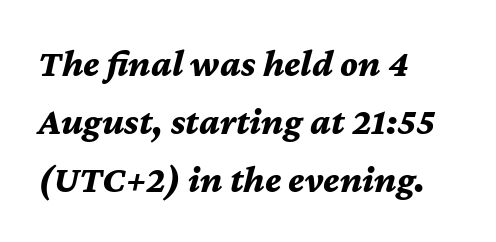
{"italic": "yes", "lean": "right", "slant_degrees": 12, "bold": "yes", "weight": "bold", "width": "normal", "stroke_contrast": "medium", "x_height": "medium", "monospaced": "no", "underline": "no", "align": "left", "line_spacing": "normal", "line_spacing_ratio": 1.53, "letter_spacing": "normal", "letter_spacing_em": 0.0, "glyph_px": 38}
